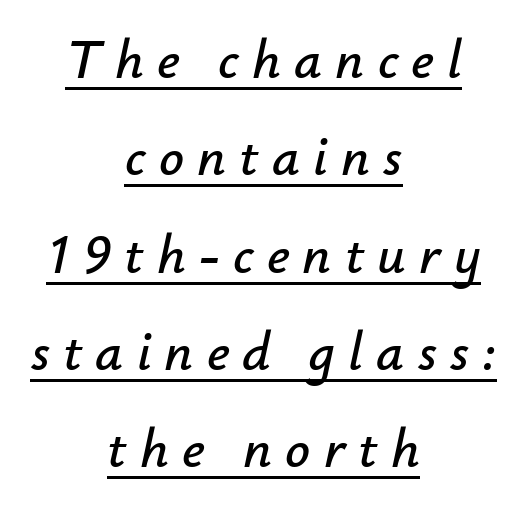
Q: Is the text italic (slanted)? A: Yes, it leans right by about 12 degrees.
Q: Is the text underlined? A: Yes.
Q: How is the paragraph aligned? A: Centered.
Q: Is the spacing between letters normal or unusually wide? A: Unusually wide.
Q: Width (condensed, normal, or wide)? A: Normal.
Q: Stroke contrast? A: Low.
Q: x-height? A: Small.
Q: Monospaced? A: No.
